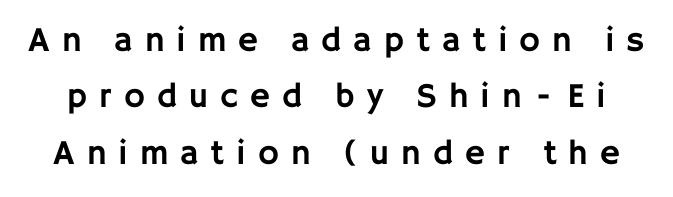
Q: Is the text italic (slanted)? A: No, it is upright.
Q: Is the typeface a serif or a sans-serif typeface? A: Sans-serif.
Q: Is the text underlined? A: No.
Q: Is the spacing between letters normal or unusually wide? A: Unusually wide.
Q: Is the spacing between lines tight, normal or loose? A: Normal.
Q: Width (condensed, normal, or wide)? A: Normal.
Q: Stroke contrast? A: Low.
Q: x-height? A: Large.
Q: Monospaced? A: No.
